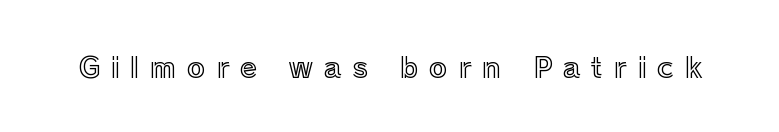
{"italic": "no", "width": "normal", "x_height": "medium", "monospaced": "no", "underline": "no", "letter_spacing": "wide", "letter_spacing_em": 0.39, "glyph_px": 28}
